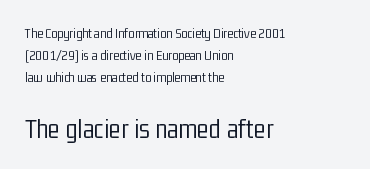
The image shows 28 px light, condensed sans-serif type, upright; set left-aligned, normal line spacing (1.56x), normal letter spacing, not underlined; the second (bottom) block is 2.0x larger; low stroke contrast and a medium x-height.
